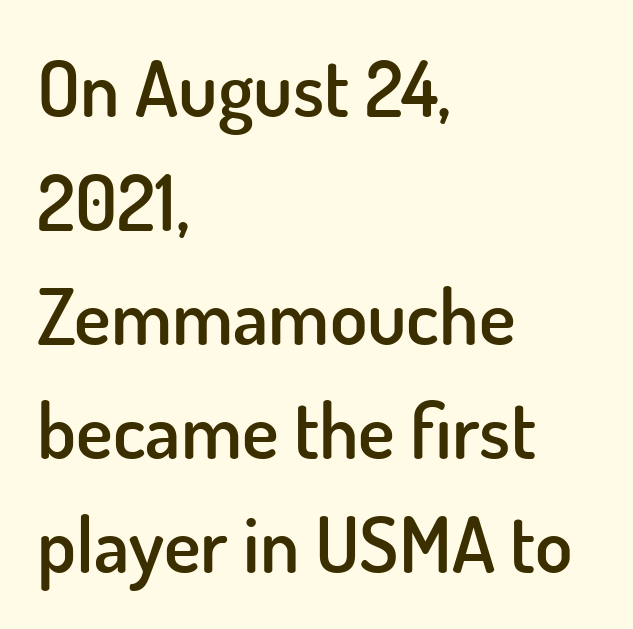
Ordinary non-slanted type is in use. You could not count columns in this text — the font is proportionally spaced. The leading is moderate, giving the passage an even texture. How are the letters spaced? Ordinarily, with no added tracking.
